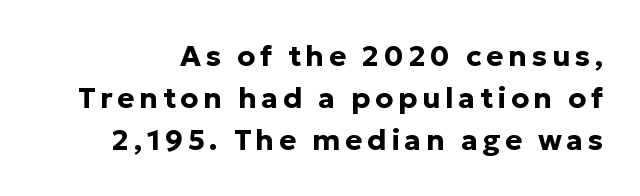
One glance says typical: line gaps are just what's usual. It's the straight-up-and-down kind of type. Its strokes are broad and dark, the hallmark of bold type. Is this a fixed-width face? No — the glyphs have proportional, varying widths. The gap between lines stays unmarked.
